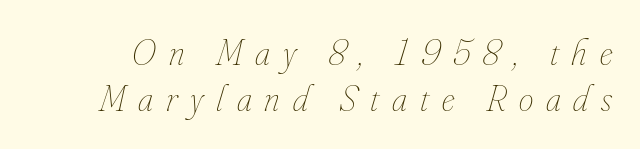
Q: Is the text bold? A: No.
Q: Is the text italic (slanted)? A: Yes, it leans right by about 16 degrees.
Q: Is the text underlined? A: No.
Q: Is the spacing between letters normal or unusually wide? A: Unusually wide.
Q: Width (condensed, normal, or wide)? A: Condensed.
Q: Stroke contrast? A: Low.
Q: x-height? A: Small.
Q: Monospaced? A: No.
